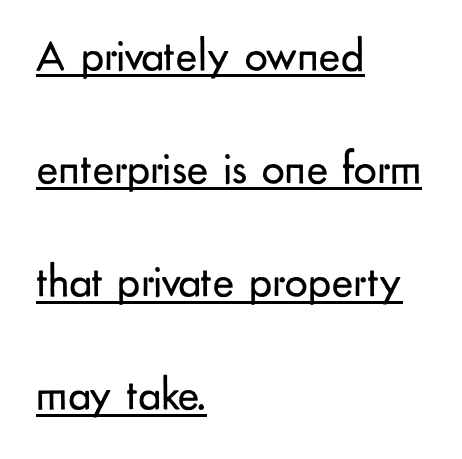
{"serif": "no", "italic": "no", "bold": "no", "weight": "regular", "width": "normal", "stroke_contrast": "low", "x_height": "small", "monospaced": "no", "underline": "yes", "align": "left", "line_spacing": "loose", "line_spacing_ratio": 2.46, "letter_spacing": "normal", "letter_spacing_em": 0.0, "glyph_px": 46}
